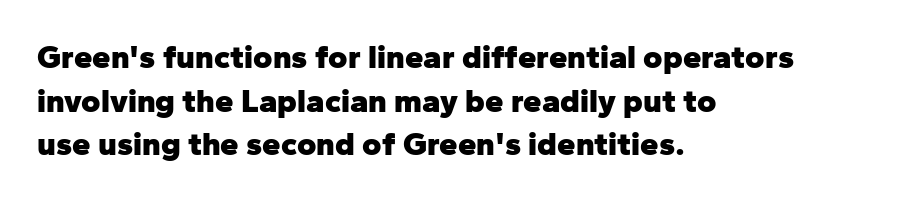
Q: Is the text bold? A: Yes.
Q: Is the text italic (slanted)? A: No, it is upright.
Q: Is the typeface a serif or a sans-serif typeface? A: Sans-serif.
Q: Is the text underlined? A: No.
Q: How is the paragraph aligned? A: Left-aligned.
Q: Is the spacing between letters normal or unusually wide? A: Normal.
Q: Is the spacing between lines tight, normal or loose? A: Normal.
Q: Width (condensed, normal, or wide)? A: Normal.
Q: Stroke contrast? A: Low.
Q: x-height? A: Medium.
Q: Monospaced? A: No.
